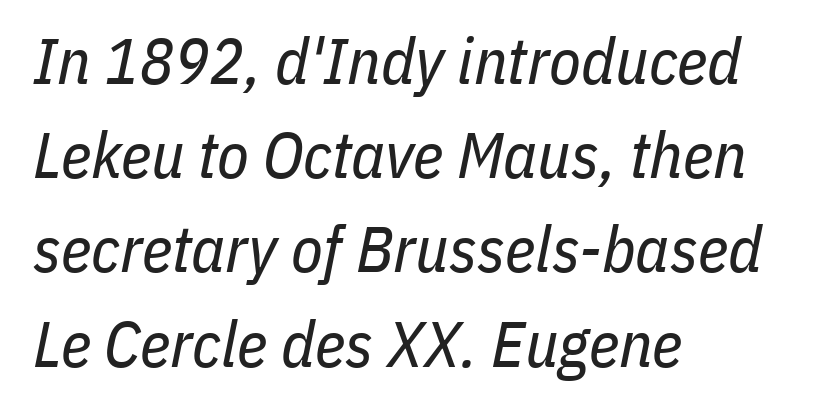
Q: Is the text bold? A: No.
Q: Is the text italic (slanted)? A: Yes, it leans right by about 11 degrees.
Q: Is the text underlined? A: No.
Q: How is the paragraph aligned? A: Left-aligned.
Q: Is the spacing between letters normal or unusually wide? A: Normal.
Q: Is the spacing between lines tight, normal or loose? A: Normal.
Q: Width (condensed, normal, or wide)? A: Condensed.
Q: Stroke contrast? A: Low.
Q: x-height? A: Medium.
Q: Monospaced? A: No.
